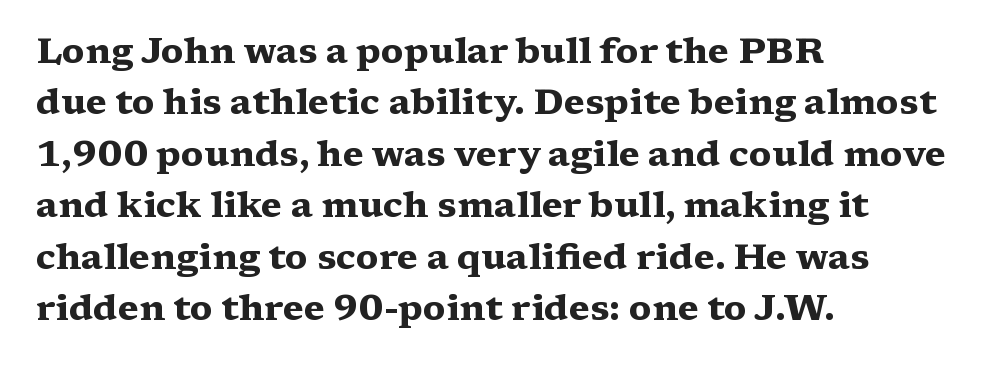
{"serif": "yes", "italic": "no", "bold": "yes", "weight": "heavy", "width": "wide", "stroke_contrast": "medium", "x_height": "medium", "monospaced": "no", "underline": "no", "align": "left", "line_spacing": "normal", "line_spacing_ratio": 1.43, "letter_spacing": "normal", "letter_spacing_em": 0.0, "glyph_px": 36}
